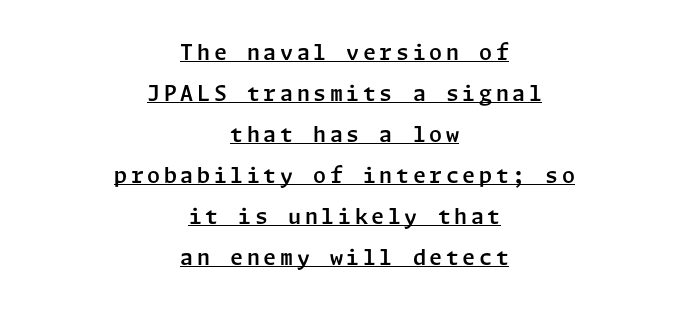
The image shows 21 px text type, upright; set centered, loose line spacing (1.95x), underlined.
